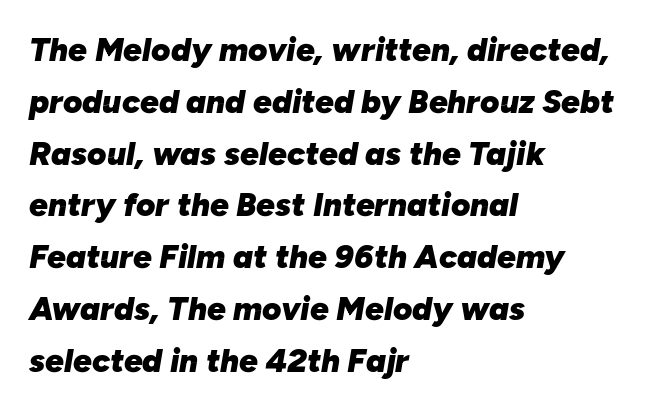
Q: Is the text bold? A: Yes.
Q: Is the text italic (slanted)? A: Yes, it leans right by about 10 degrees.
Q: Is the text underlined? A: No.
Q: How is the paragraph aligned? A: Left-aligned.
Q: Is the spacing between letters normal or unusually wide? A: Normal.
Q: Is the spacing between lines tight, normal or loose? A: Normal.
Q: Width (condensed, normal, or wide)? A: Normal.
Q: Stroke contrast? A: Low.
Q: x-height? A: Medium.
Q: Monospaced? A: No.
